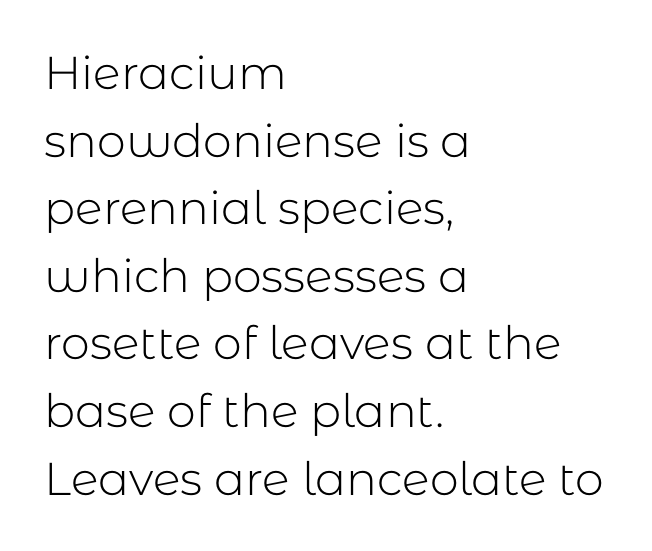
The image shows 46 px light sans-serif type, upright; set left-aligned, normal line spacing (1.47x), normal letter spacing, not underlined; low stroke contrast and a medium x-height.
